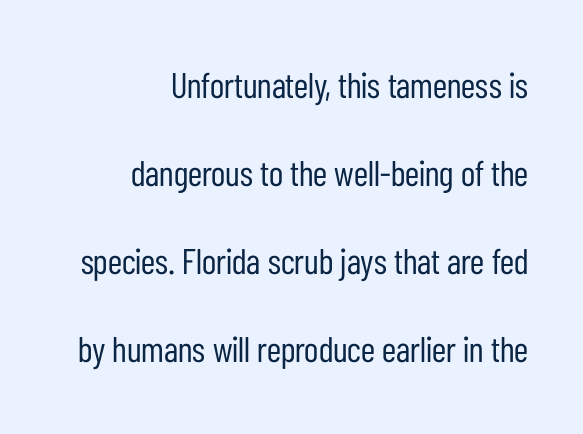
Nobody drew a line under any word here. If you drew a ruler down the right edge, every line would touch it. These lines are rendered in a variable-pitch font. A sans-serif font was chosen for this passage. The type sits square on the baseline with zero lean. You could call the tracking neutral — neither tight nor loose.
